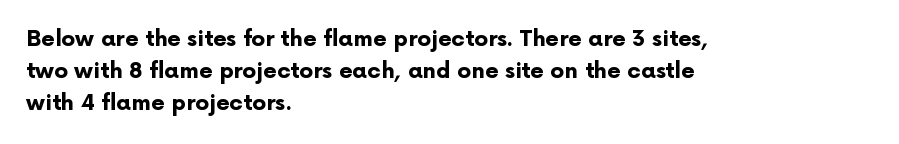
The image shows 22 px bold type, upright; set left-aligned, normal line spacing (1.46x), normal letter spacing, not underlined.
